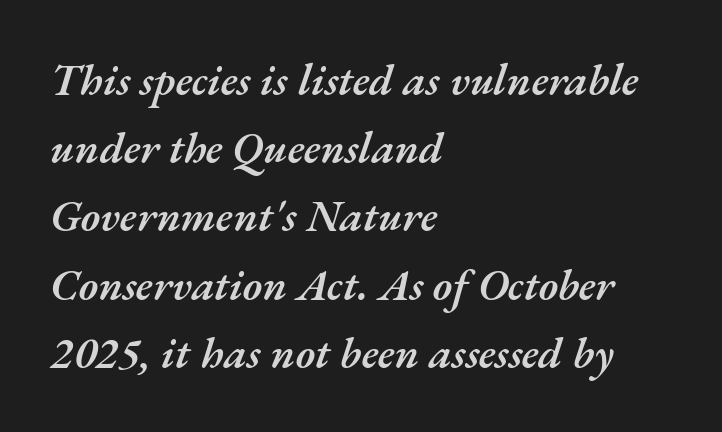
Teacher's note: observe the even left margin — that is flush-left alignment. Each row of text sits above clean, open space. There is no visible air inserted between adjacent glyphs. The face used here is proportionally spaced, like ordinary book or web type. Notice the strokes are somewhat thickened but not fully heavy: this is a semibold. There's an unmistakable incline to the writing here.
